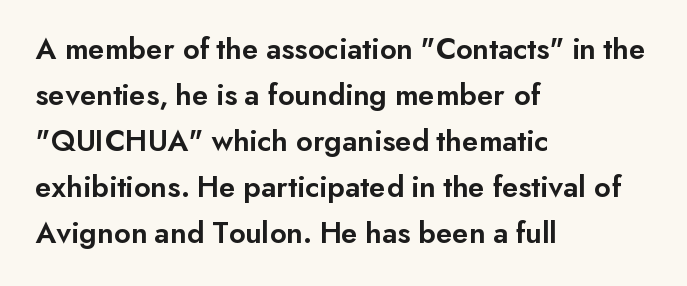
The image shows 31 px semibold sans-serif type, upright; set left-aligned, normal line spacing (1.48x), normal letter spacing, not underlined; low stroke contrast and a small x-height.
